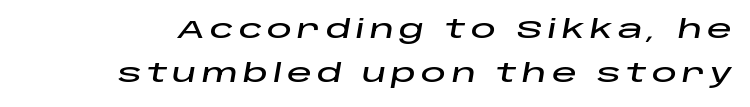
{"italic": "yes", "lean": "right", "slant_degrees": 10, "underline": "no", "line_spacing_ratio": 1.78, "letter_spacing": "wide", "letter_spacing_em": 0.2, "glyph_px": 25}
